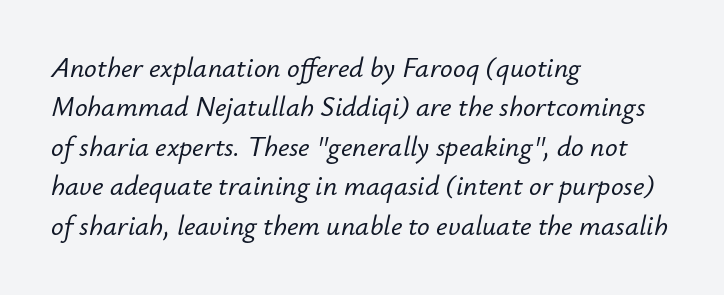
Character widths vary here, with narrow letters taking less room than wide ones. Caption: standard tracking, unaltered. The rendering uses a moderate line-height, typical for paragraphs. A student would call this left alignment; a typographer would say flush left, rag right. Check under the words: just untouched page. The glyphs look as if they've been sheared to an angle.
